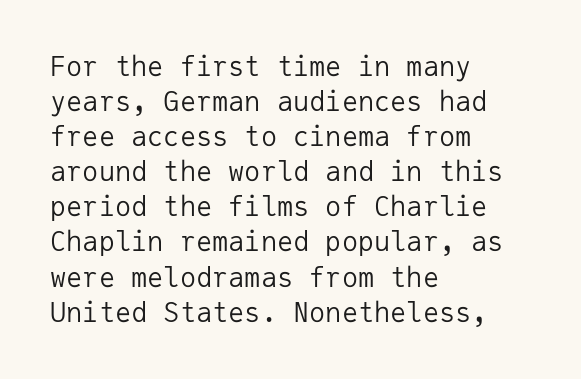
{"italic": "no", "bold": "no", "underline": "no", "align": "left", "line_spacing": "normal", "line_spacing_ratio": 1.3, "letter_spacing": "normal", "letter_spacing_em": 0.0, "glyph_px": 27}
